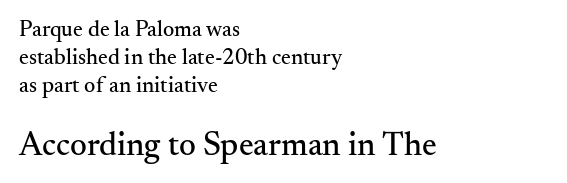
{"serif": "yes", "italic": "no", "width": "normal", "stroke_contrast": "medium", "x_height": "small", "monospaced": "no", "underline": "no", "align": "left", "line_spacing": "normal", "line_spacing_ratio": 1.28, "letter_spacing": "normal", "letter_spacing_em": 0.0, "larger_block": "second", "size_ratio": 1.5, "glyph_px": 33}
